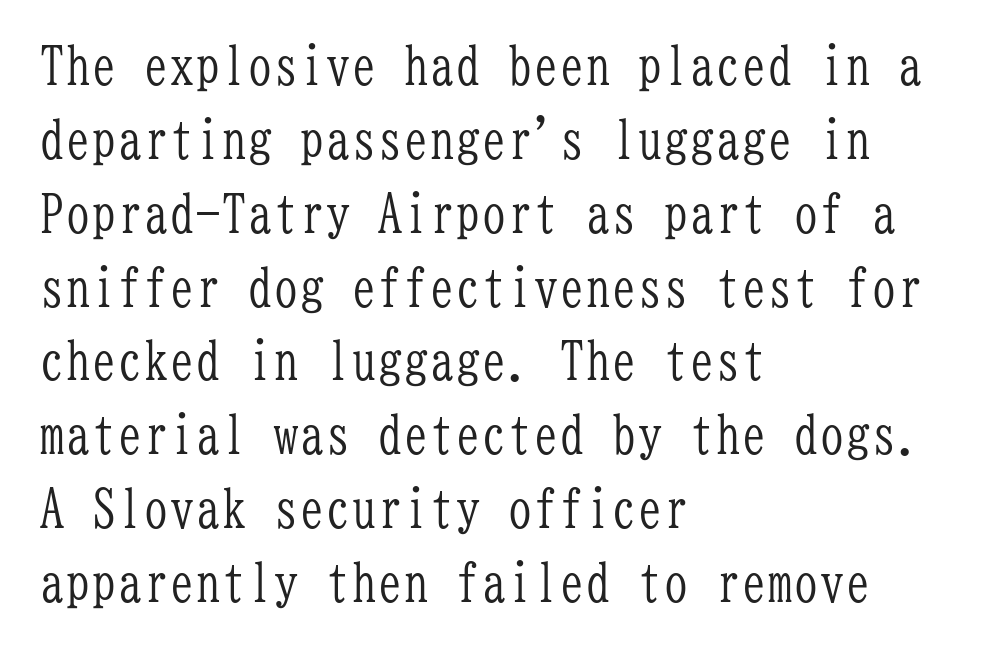
The image shows 52 px light, condensed serif type, upright, monospaced; set left-aligned, normal line spacing (1.42x), normal letter spacing, not underlined; low stroke contrast and a medium x-height.
